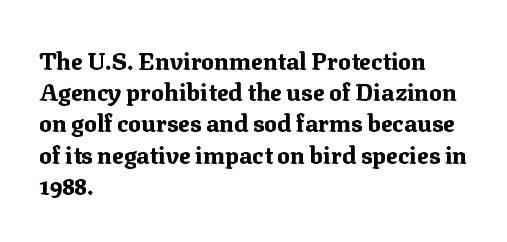
{"italic": "no", "bold": "yes", "underline": "no", "align": "left", "line_spacing": "normal", "line_spacing_ratio": 1.3, "letter_spacing": "normal", "letter_spacing_em": 0.0, "glyph_px": 24}
